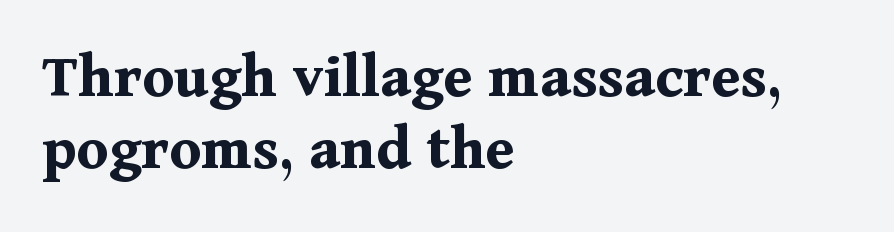
{"serif": "yes", "italic": "no", "bold": "yes", "weight": "bold", "width": "normal", "stroke_contrast": "medium", "x_height": "medium", "monospaced": "no", "underline": "no", "align": "left", "line_spacing": "tight", "line_spacing_ratio": 1.11, "letter_spacing": "normal", "letter_spacing_em": 0.0, "glyph_px": 65}
